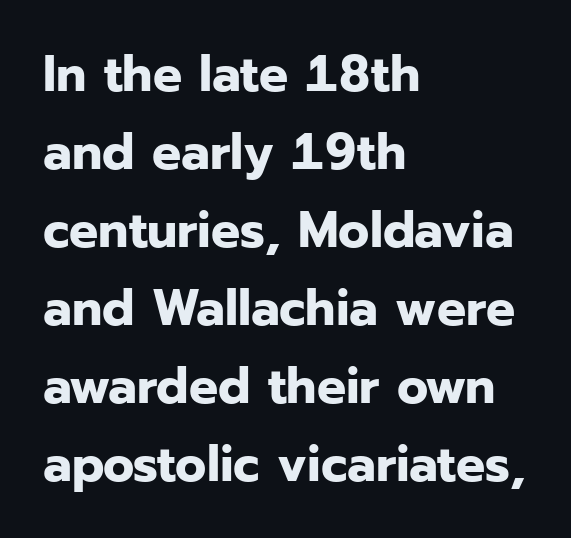
{"serif": "no", "italic": "no", "bold": "yes", "weight": "bold", "width": "normal", "stroke_contrast": "low", "x_height": "medium", "monospaced": "no", "underline": "no", "align": "left", "line_spacing": "normal", "line_spacing_ratio": 1.53, "letter_spacing": "normal", "letter_spacing_em": 0.0, "glyph_px": 51}
